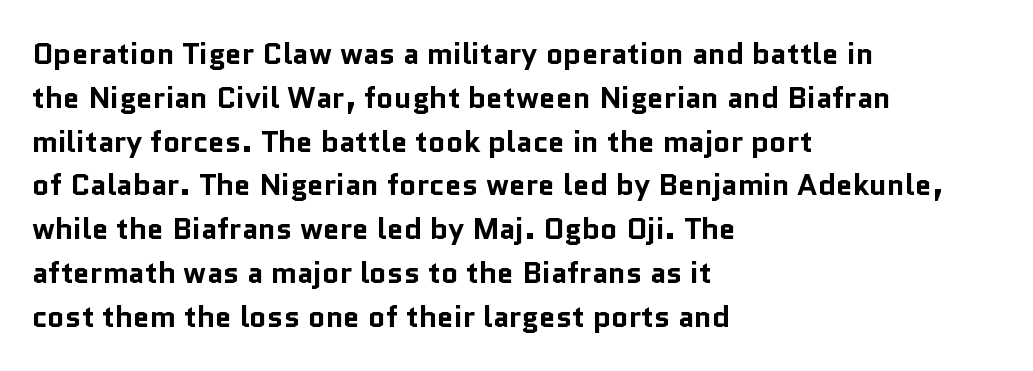
{"serif": "no", "italic": "no", "bold": "yes", "weight": "bold", "width": "normal", "stroke_contrast": "low", "x_height": "medium", "monospaced": "no", "underline": "no", "align": "left", "line_spacing": "normal", "line_spacing_ratio": 1.46, "letter_spacing": "normal", "letter_spacing_em": 0.0, "glyph_px": 30}
